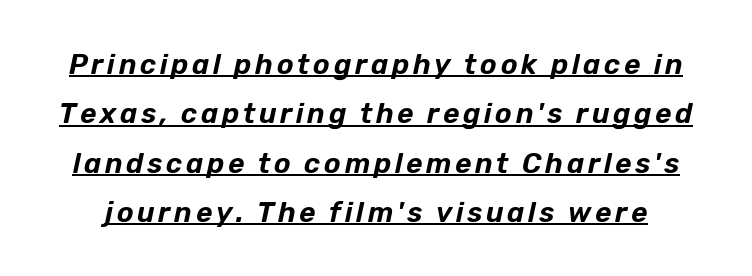
Tall strokes in this sample are angled rather than plumb. Glance below the letters and you will spot a drawn line. This sample has the flowing, uneven cadence of proportional lettering.
